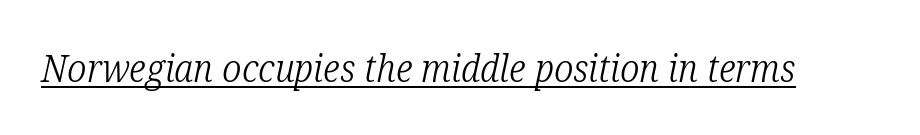
{"serif": "yes", "italic": "yes", "lean": "right", "slant_degrees": 12, "bold": "no", "weight": "light", "width": "condensed", "stroke_contrast": "low", "x_height": "medium", "monospaced": "no", "underline": "yes", "letter_spacing": "normal", "letter_spacing_em": 0.0, "glyph_px": 38}
